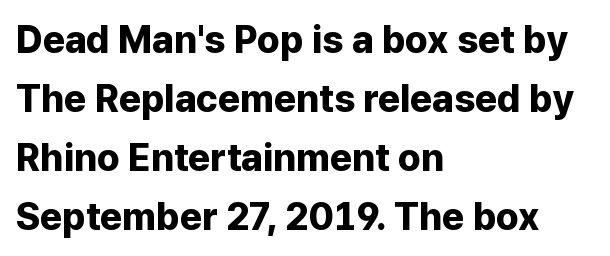
{"serif": "no", "italic": "no", "bold": "yes", "weight": "bold", "width": "normal", "stroke_contrast": "low", "x_height": "medium", "monospaced": "no", "underline": "no", "align": "left", "line_spacing": "normal", "line_spacing_ratio": 1.55, "letter_spacing": "normal", "letter_spacing_em": 0.0, "glyph_px": 38}
